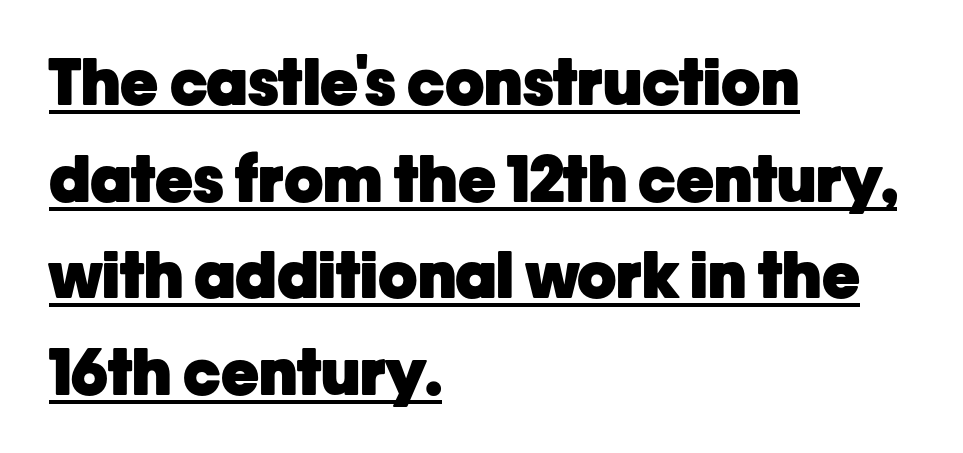
{"serif": "no", "italic": "no", "bold": "yes", "weight": "heavy", "width": "normal", "stroke_contrast": "low", "x_height": "medium", "monospaced": "no", "underline": "yes", "align": "left", "line_spacing": "normal", "line_spacing_ratio": 1.51, "letter_spacing": "normal", "letter_spacing_em": 0.0, "glyph_px": 64}
